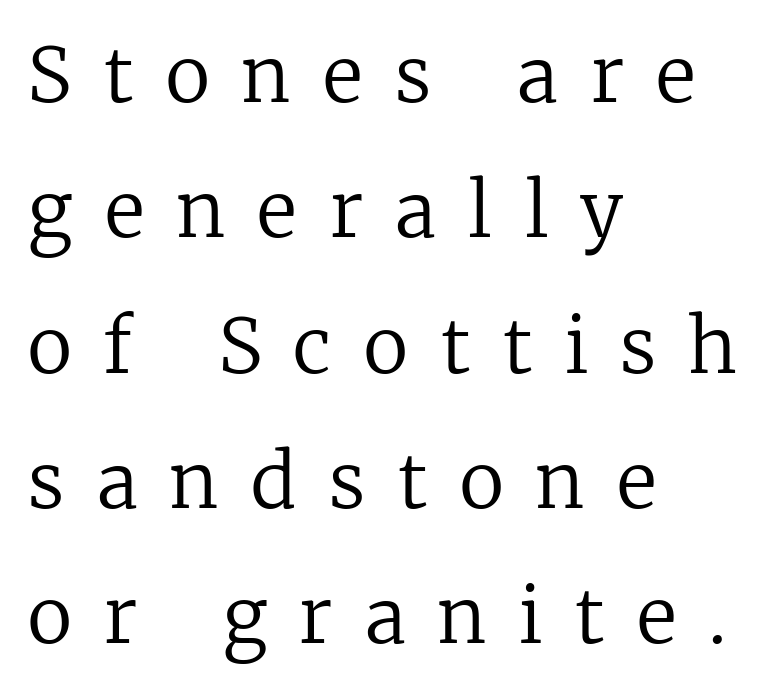
This sample has the flowing, uneven cadence of proportional lettering. Little horizontal feet cap the strokes, marking this as serif type. Ascenders rise straight up at ninety degrees. Weight: not bold — regular or lighter. The strip under each line holds only bare page. Someone cranked the tracking dial way up on this one.
